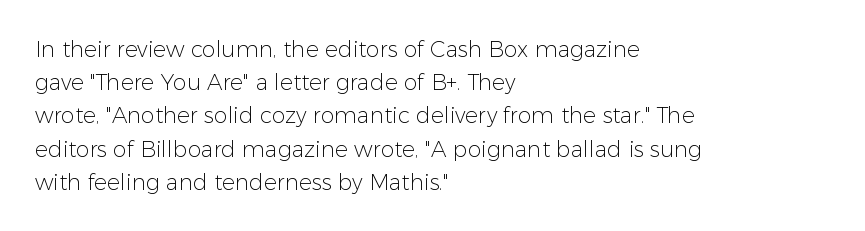
The image shows 22 px text type, upright; set left-aligned, normal line spacing (1.51x), normal letter spacing, not underlined.
